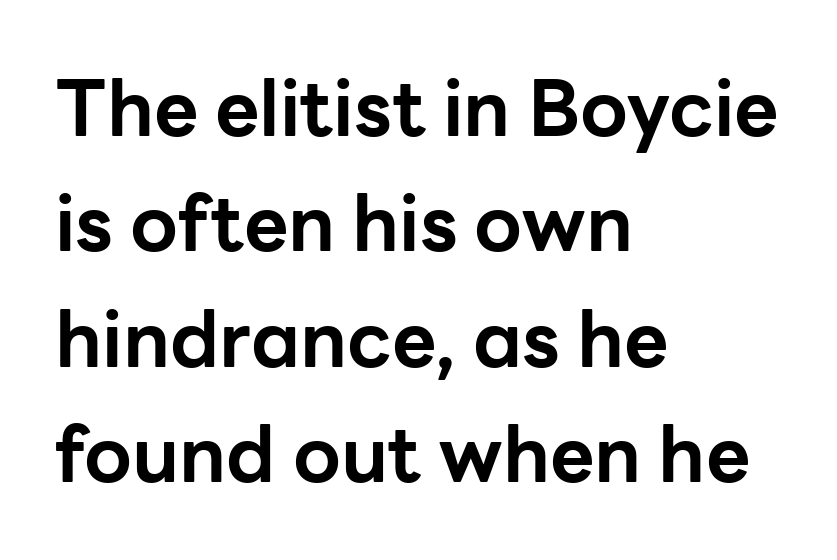
The image shows 77 px bold sans-serif type, upright; set left-aligned, normal line spacing (1.5x), normal letter spacing, not underlined; low stroke contrast and a medium x-height.
